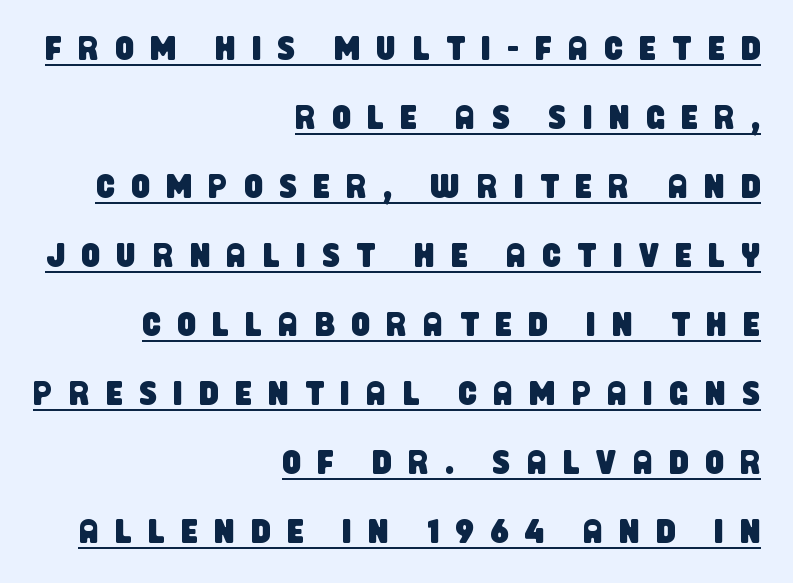
{"serif": "no", "width": "condensed", "stroke_contrast": "low", "x_height": "large", "monospaced": "no", "underline": "yes", "align": "right", "line_spacing": "loose", "line_spacing_ratio": 2.09, "letter_spacing": "wide", "letter_spacing_em": 0.5, "glyph_px": 33}
